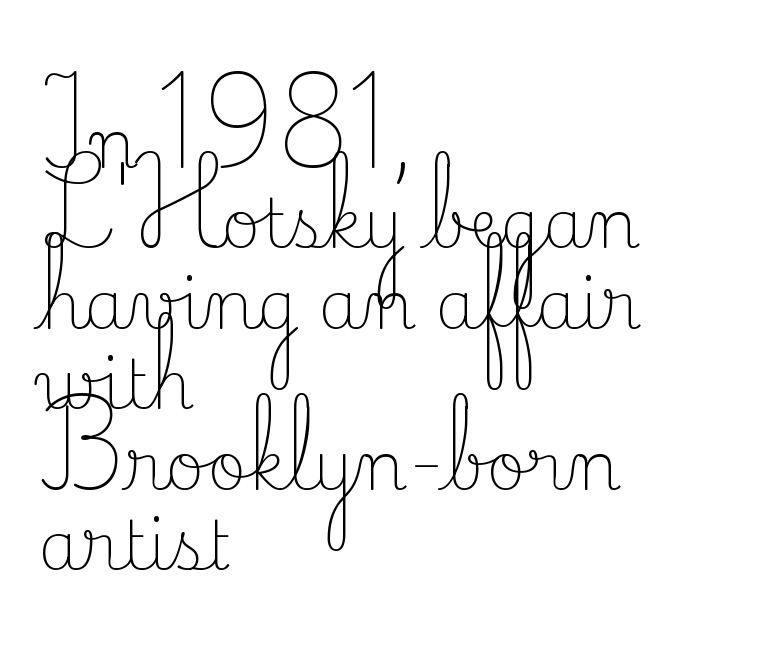
The image shows 67 px light serif type, upright; set left-aligned, line spacing 1.2x, normal letter spacing, not underlined; low stroke contrast and a small x-height.
